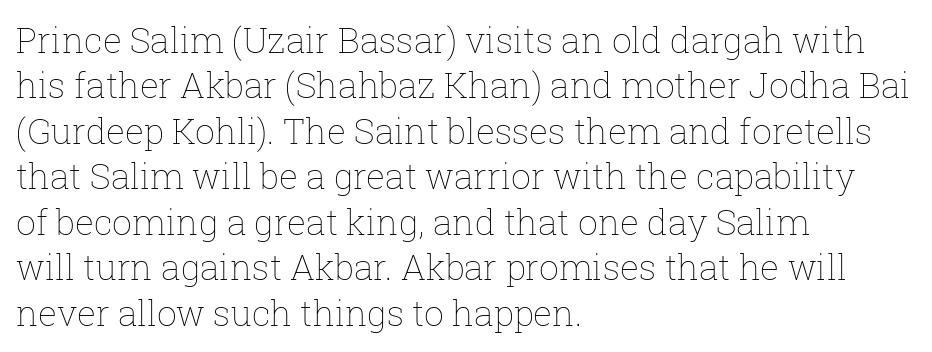
{"italic": "no", "bold": "no", "weight": "thin", "width": "normal", "stroke_contrast": "low", "x_height": "medium", "monospaced": "no", "underline": "no", "align": "left", "line_spacing": "normal", "line_spacing_ratio": 1.3, "letter_spacing": "normal", "letter_spacing_em": 0.0, "glyph_px": 35}
